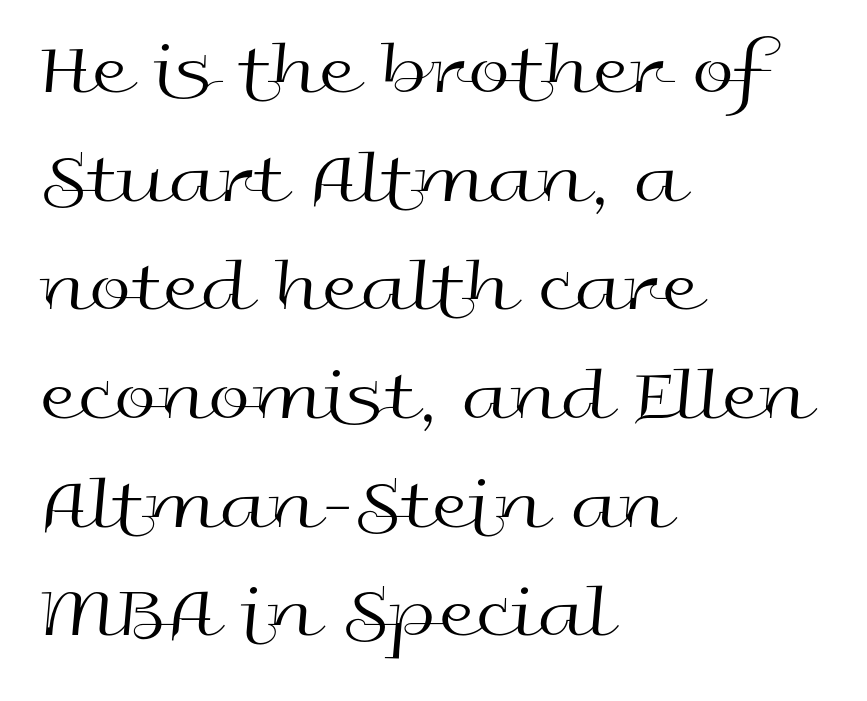
The image shows 76 px regular-weight, wide sans-serif type, upright; set left-aligned, normal line spacing (1.43x), normal letter spacing, not underlined; a medium x-height.
